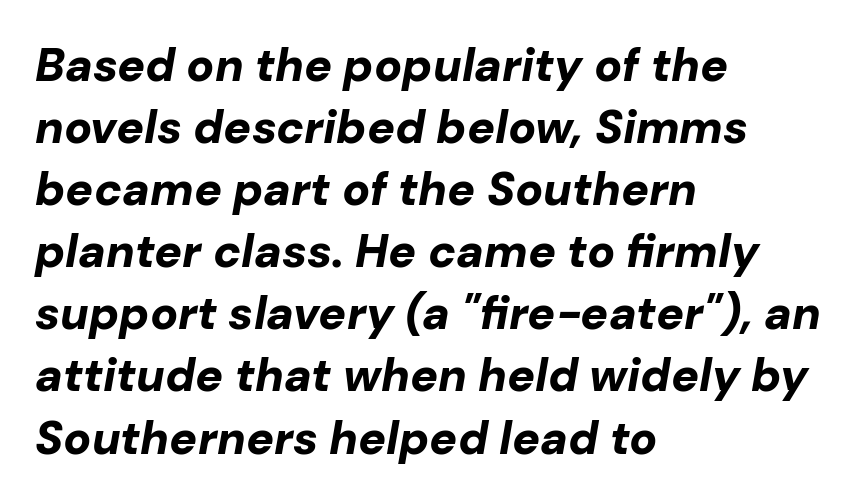
{"italic": "yes", "lean": "right", "slant_degrees": 10, "bold": "yes", "weight": "bold", "width": "normal", "stroke_contrast": "low", "x_height": "medium", "monospaced": "no", "underline": "no", "align": "left", "line_spacing": "normal", "line_spacing_ratio": 1.35, "letter_spacing": "normal", "letter_spacing_em": 0.0, "glyph_px": 46}
